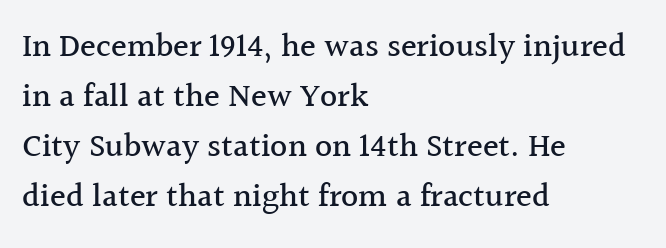
Q: Is the text italic (slanted)? A: No, it is upright.
Q: Is the typeface a serif or a sans-serif typeface? A: Serif.
Q: Is the text underlined? A: No.
Q: How is the paragraph aligned? A: Left-aligned.
Q: Is the spacing between letters normal or unusually wide? A: Normal.
Q: Is the spacing between lines tight, normal or loose? A: Normal.
Q: Width (condensed, normal, or wide)? A: Normal.
Q: x-height? A: Medium.
Q: Monospaced? A: No.
